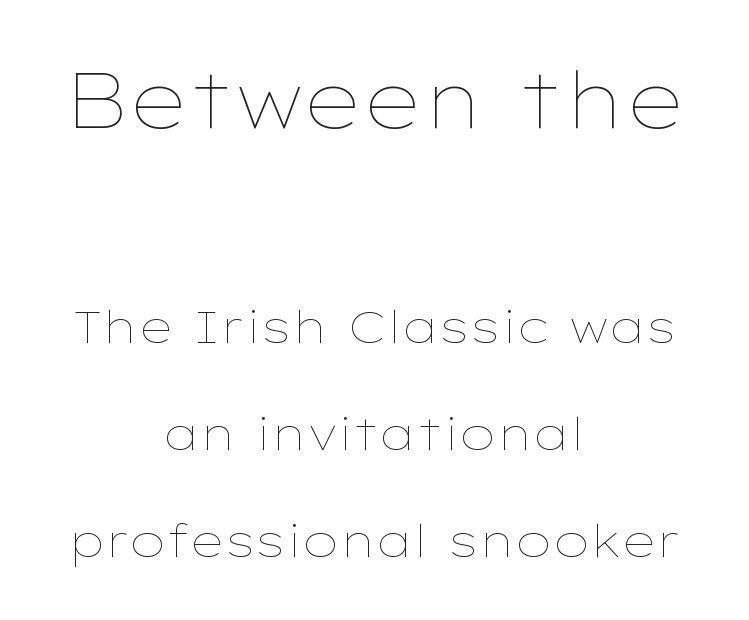
{"italic": "no", "bold": "no", "weight": "thin", "width": "wide", "stroke_contrast": "low", "x_height": "medium", "monospaced": "no", "underline": "no", "align": "center", "line_spacing": "loose", "line_spacing_ratio": 2.38, "letter_spacing": "normal", "letter_spacing_em": 0.0, "larger_block": "first", "size_ratio": 1.73, "glyph_px": 78}
